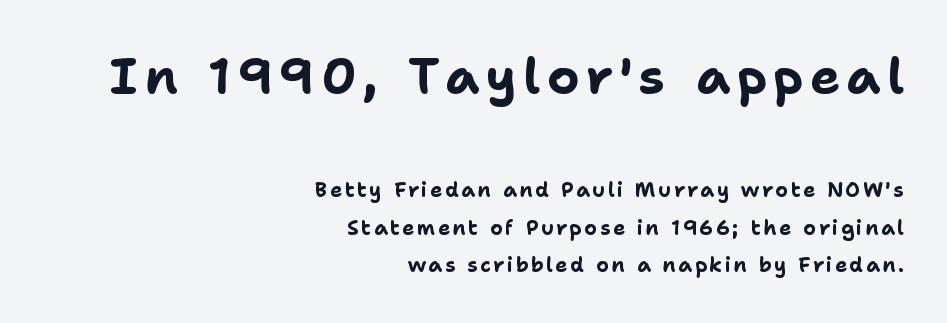
The image shows 50 px bold sans-serif type, upright; set right-aligned, line spacing 1.87x, not underlined; the first (top) block is 2.5x larger; low stroke contrast and a medium x-height.
